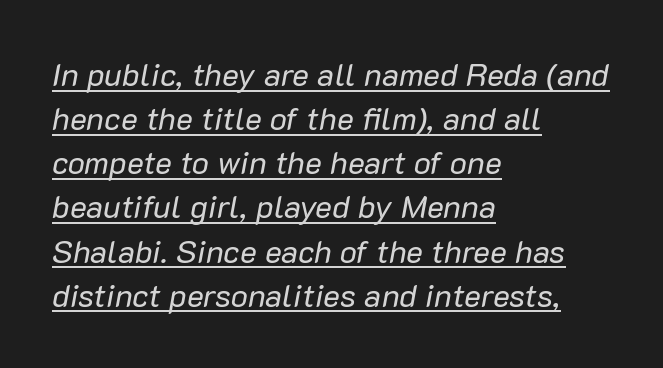
Short and long lines alike share a common starting point at left. The face used here is rendered with its standard letterfit. The letters advance in unequal steps, a hallmark of proportional type. The weight tops out at a normal text grade. Summary of vertical rhythm: regular, with standard interline spacing.
